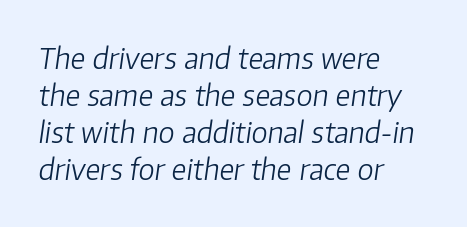
{"italic": "yes", "lean": "right", "slant_degrees": 8, "bold": "no", "weight": "light", "width": "normal", "stroke_contrast": "low", "x_height": "medium", "monospaced": "no", "underline": "no", "align": "left", "line_spacing": "normal", "line_spacing_ratio": 1.28, "letter_spacing": "normal", "letter_spacing_em": 0.0, "glyph_px": 29}
